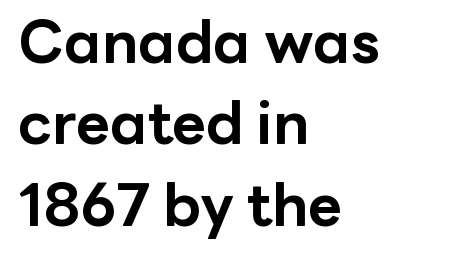
The image shows 59 px bold sans-serif type, upright; set left-aligned, normal line spacing (1.38x), normal letter spacing, not underlined; low stroke contrast and a medium x-height.
